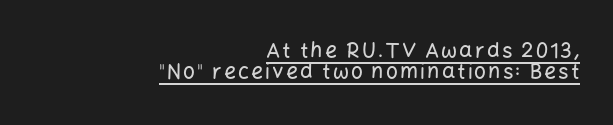
Q: Is the text italic (slanted)? A: No, it is upright.
Q: Is the text underlined? A: Yes.
Q: How is the paragraph aligned? A: Right-aligned.
Q: Is the spacing between lines tight, normal or loose? A: Tight.
